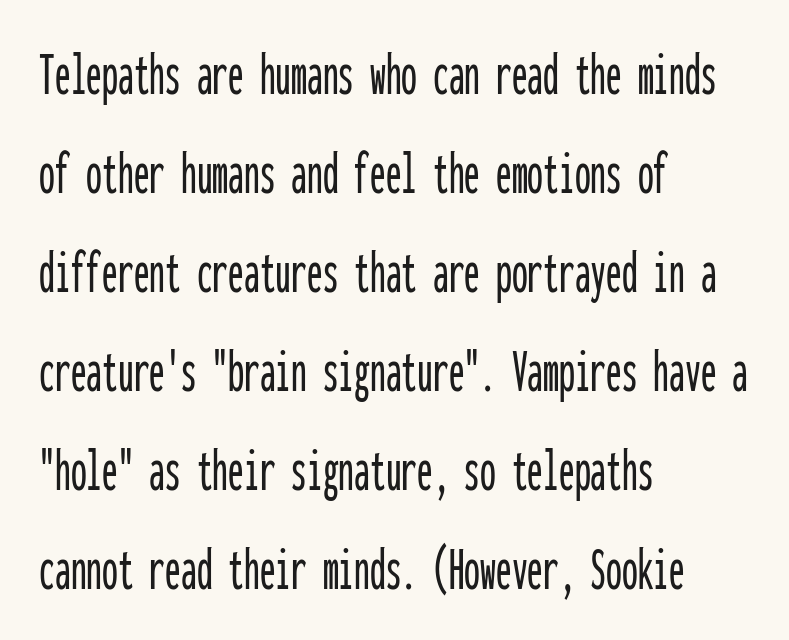
Q: Is the text italic (slanted)? A: No, it is upright.
Q: Is the typeface a serif or a sans-serif typeface? A: Sans-serif.
Q: Is the text underlined? A: No.
Q: How is the paragraph aligned? A: Left-aligned.
Q: Is the spacing between letters normal or unusually wide? A: Normal.
Q: Is the spacing between lines tight, normal or loose? A: Normal.
Q: Width (condensed, normal, or wide)? A: Condensed.
Q: Stroke contrast? A: Low.
Q: x-height? A: Medium.
Q: Monospaced? A: Yes.
